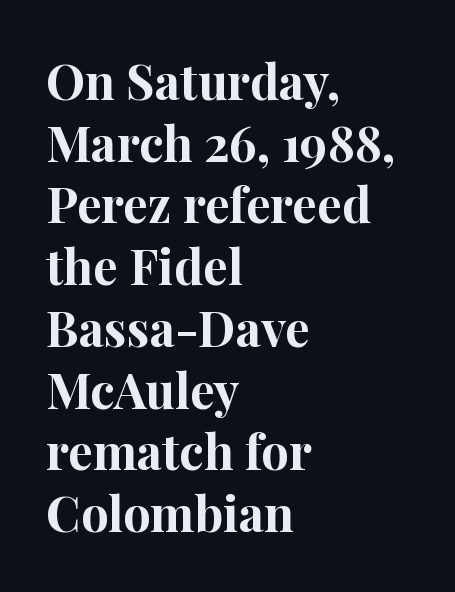
Q: Is the text bold? A: Yes.
Q: Is the text italic (slanted)? A: No, it is upright.
Q: Is the typeface a serif or a sans-serif typeface? A: Serif.
Q: Is the text underlined? A: No.
Q: How is the paragraph aligned? A: Left-aligned.
Q: Is the spacing between letters normal or unusually wide? A: Normal.
Q: Is the spacing between lines tight, normal or loose? A: Normal.
Q: Width (condensed, normal, or wide)? A: Normal.
Q: Stroke contrast? A: High.
Q: x-height? A: Medium.
Q: Monospaced? A: No.
